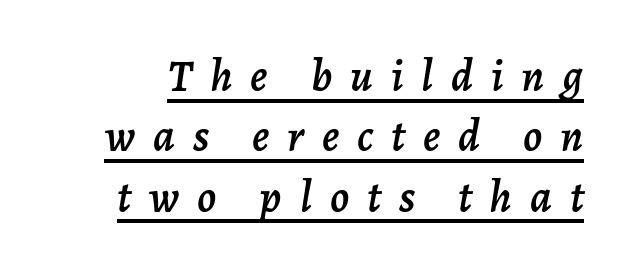
The image shows 45 px text type, italic (leaning right); set normal line spacing (1.34x), unusually wide letter spacing (+0.4 em), underlined; low stroke contrast and a medium x-height.
